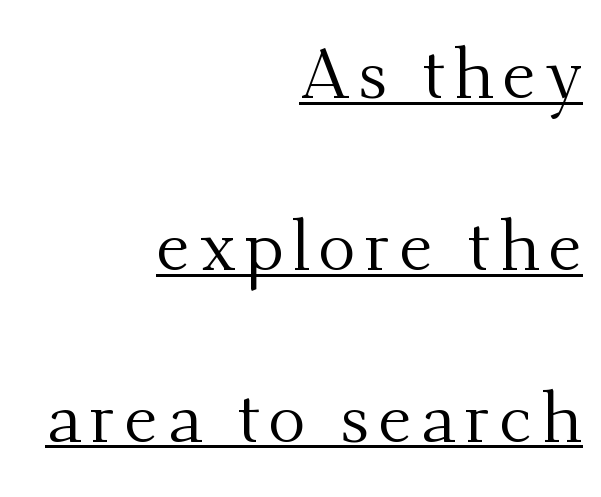
This sample uses an upright cut, with every glyph sitting square on the baseline. Right-aligned paragraph, ragged on the left. Caption: face not bold, strokes unweighted. The leading is generous, giving the passage an open texture. Beneath each row of characters lies a ruled line. Varying glyph widths throughout — classic text-font behaviour.
